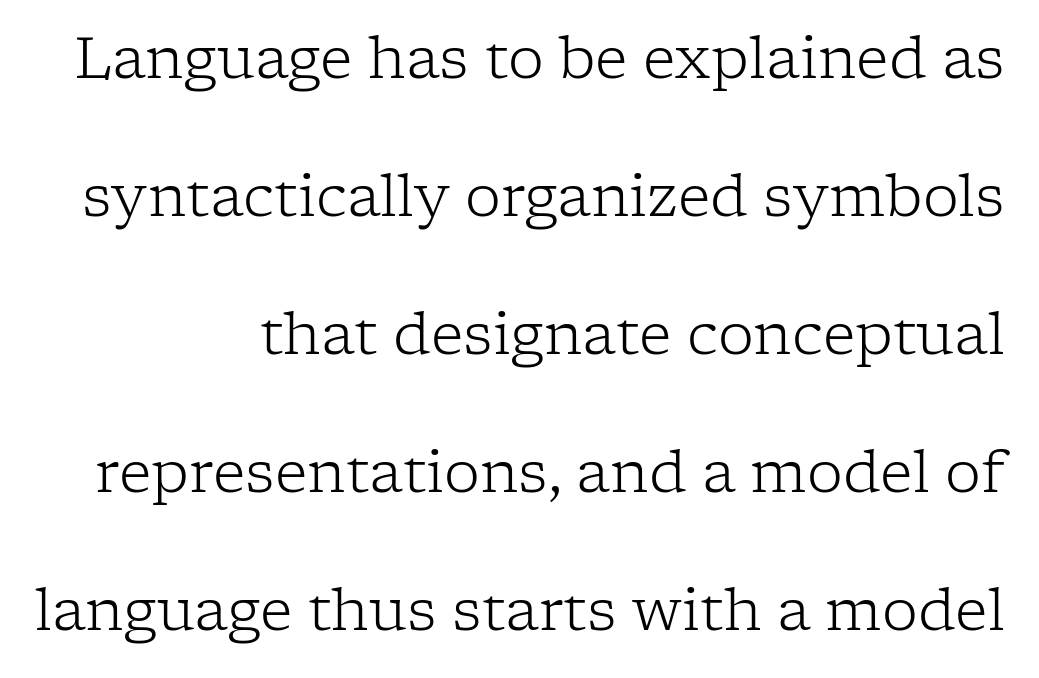
Glance below the letters and you will spot only blank space. Do the characters align in a grid? No, the font is proportional. Font category for this specimen: serif. The passage shown is not bold in any degree. Leftover space on each line is placed entirely before the opening word. The letters stand straight up with perfectly vertical stems.
